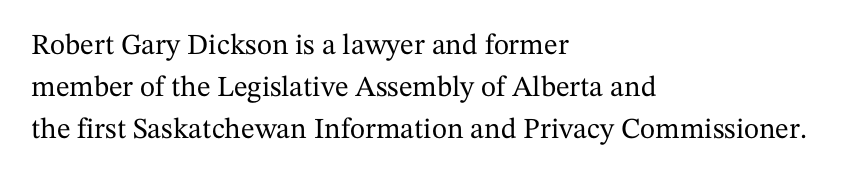
The image shows 29 px serif type, upright; set left-aligned, normal line spacing (1.44x), normal letter spacing, not underlined; medium stroke contrast and a medium x-height.
